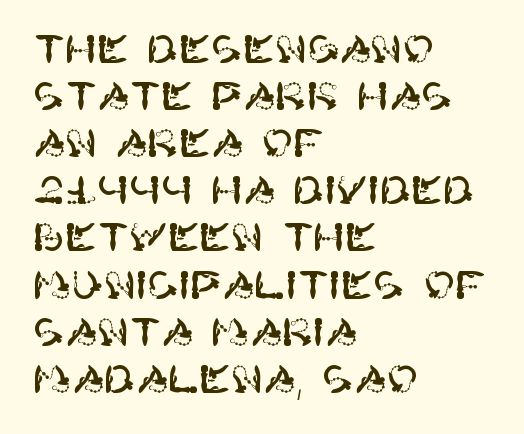
Q: Is the text italic (slanted)? A: No, it is upright.
Q: Is the typeface a serif or a sans-serif typeface? A: Sans-serif.
Q: Is the text underlined? A: No.
Q: How is the paragraph aligned? A: Left-aligned.
Q: Is the spacing between letters normal or unusually wide? A: Normal.
Q: Width (condensed, normal, or wide)? A: Normal.
Q: Stroke contrast? A: High.
Q: x-height? A: Large.
